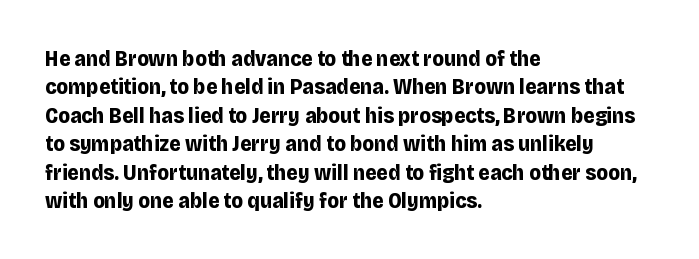
Q: Is the text bold? A: Yes.
Q: Is the text italic (slanted)? A: No, it is upright.
Q: Is the text underlined? A: No.
Q: How is the paragraph aligned? A: Left-aligned.
Q: Is the spacing between letters normal or unusually wide? A: Normal.
Q: Is the spacing between lines tight, normal or loose? A: Normal.
